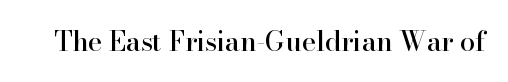
Q: Is the text italic (slanted)? A: No, it is upright.
Q: Is the text underlined? A: No.
Q: Is the spacing between letters normal or unusually wide? A: Normal.
